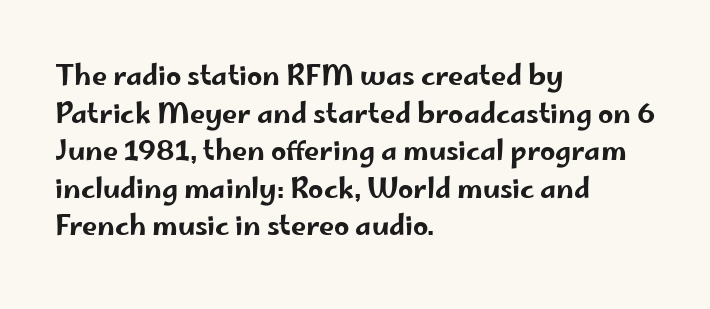
Q: Is the text italic (slanted)? A: No, it is upright.
Q: Is the text underlined? A: No.
Q: How is the paragraph aligned? A: Left-aligned.
Q: Is the spacing between letters normal or unusually wide? A: Normal.
Q: Is the spacing between lines tight, normal or loose? A: Normal.
